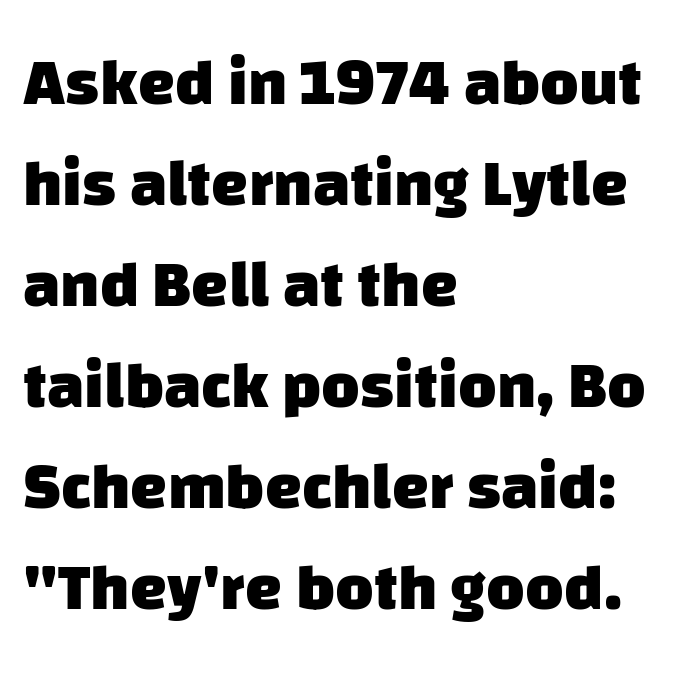
The image shows 66 px heavy sans-serif type; set left-aligned, normal line spacing (1.53x), normal letter spacing, not underlined; low stroke contrast and a large x-height.
